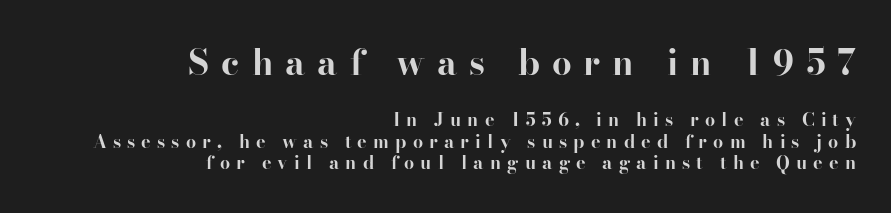
{"serif": "yes", "italic": "no", "bold": "yes", "weight": "bold", "width": "normal", "stroke_contrast": "high", "x_height": "small", "monospaced": "no", "underline": "no", "align": "right", "line_spacing_ratio": 1.2, "letter_spacing": "wide", "letter_spacing_em": 0.34, "larger_block": "first", "size_ratio": 1.94, "glyph_px": 35}
